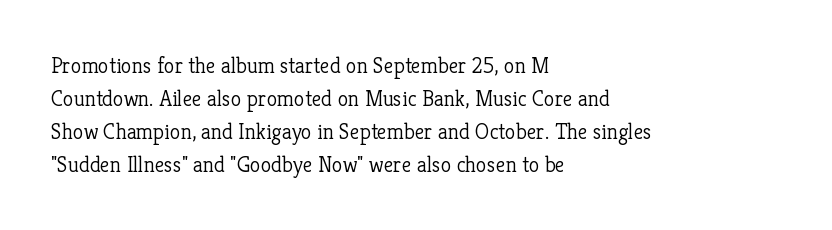
The image shows 22 px text type, upright; set left-aligned, normal line spacing (1.5x), normal letter spacing, not underlined.
